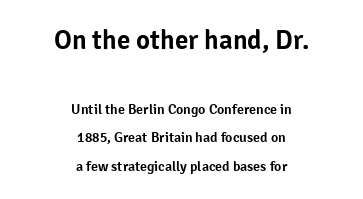
In this sample the first text group is rendered at the bigger scale. Typeset on center — no edge is straight. Decoration check: the copy has no underline. The face used here is rendered with its standard letterfit. The lettering stays uniformly vertical, giving the passage a roman look. A great deal of white space separates one row of letters from the next.
